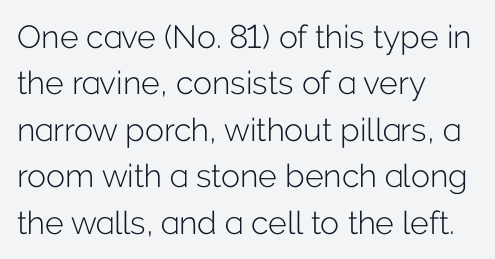
Q: Is the text bold? A: No.
Q: Is the text italic (slanted)? A: No, it is upright.
Q: Is the typeface a serif or a sans-serif typeface? A: Sans-serif.
Q: Is the text underlined? A: No.
Q: How is the paragraph aligned? A: Left-aligned.
Q: Is the spacing between letters normal or unusually wide? A: Normal.
Q: Is the spacing between lines tight, normal or loose? A: Normal.
Q: Width (condensed, normal, or wide)? A: Normal.
Q: Stroke contrast? A: Low.
Q: x-height? A: Medium.
Q: Monospaced? A: No.
